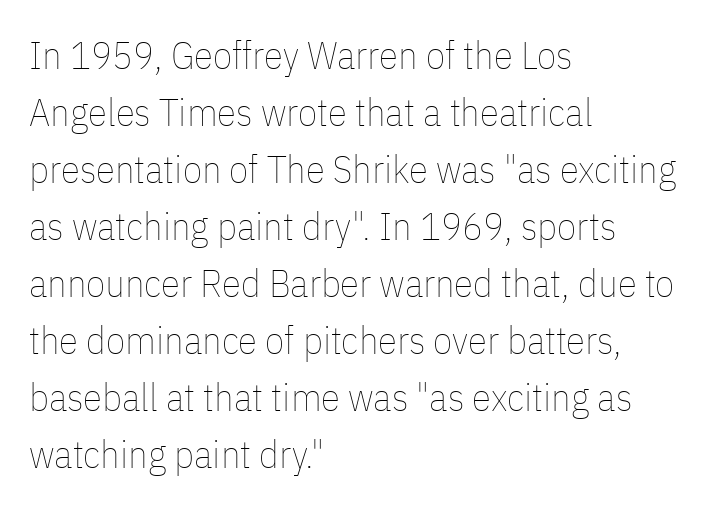
Compared with a centered layout, this one pins lines to the left instead. The glyphs are unaccompanied by any horizontal stroke below them. Rendered with straight, roman letterforms. Stroke mass is kept to a normal reading level or below.
